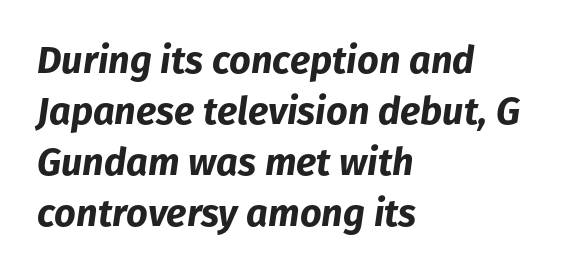
The image shows 38 px bold type, italic (leaning right); set left-aligned, normal line spacing (1.34x), normal letter spacing, not underlined; low stroke contrast and a medium x-height.
